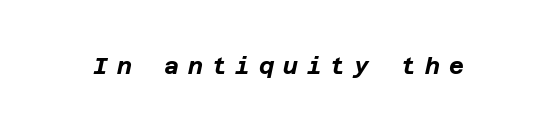
Q: Is the text bold? A: Yes.
Q: Is the text italic (slanted)? A: Yes, it leans right by about 12 degrees.
Q: Is the text underlined? A: No.
Q: Is the spacing between letters normal or unusually wide? A: Unusually wide.
